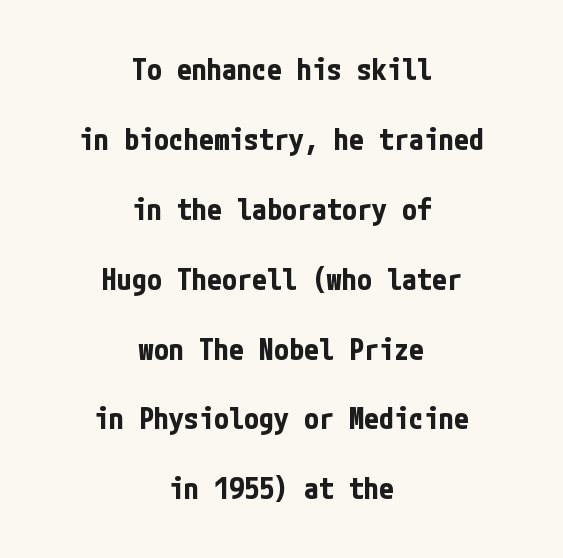
{"serif": "no", "italic": "no", "bold": "yes", "weight": "bold", "width": "condensed", "stroke_contrast": "low", "x_height": "medium", "underline": "no", "align": "center", "line_spacing": "loose", "line_spacing_ratio": 2.33, "letter_spacing": "normal", "letter_spacing_em": 0.0, "glyph_px": 30}
